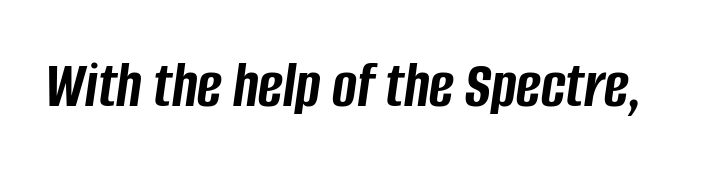
Nobody drew a line under any word here. Weight: bold. The type is set solid horizontally, with unmodified tracking. There's an unmistakable incline to the writing here. The letters advance in unequal steps, a hallmark of proportional type.
